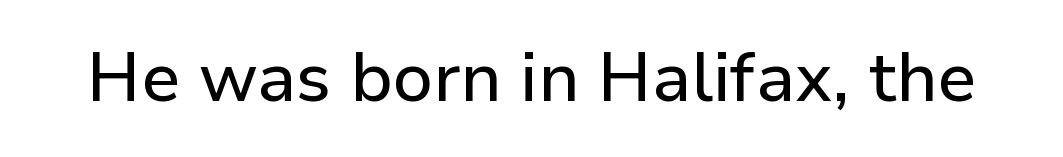
{"serif": "no", "italic": "no", "width": "normal", "stroke_contrast": "low", "x_height": "medium", "monospaced": "no", "underline": "no", "letter_spacing": "normal", "letter_spacing_em": 0.0, "glyph_px": 69}
